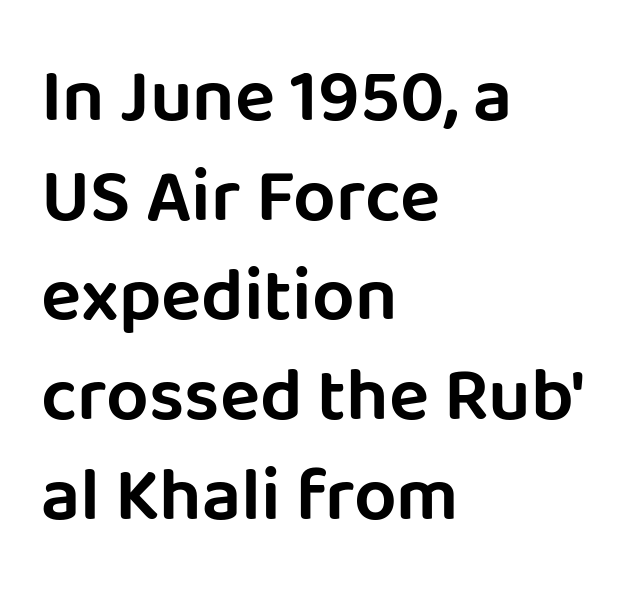
Q: Is the text italic (slanted)? A: No, it is upright.
Q: Is the typeface a serif or a sans-serif typeface? A: Sans-serif.
Q: Is the text underlined? A: No.
Q: How is the paragraph aligned? A: Left-aligned.
Q: Is the spacing between letters normal or unusually wide? A: Normal.
Q: Is the spacing between lines tight, normal or loose? A: Normal.
Q: Width (condensed, normal, or wide)? A: Normal.
Q: Stroke contrast? A: Low.
Q: x-height? A: Large.
Q: Monospaced? A: No.
